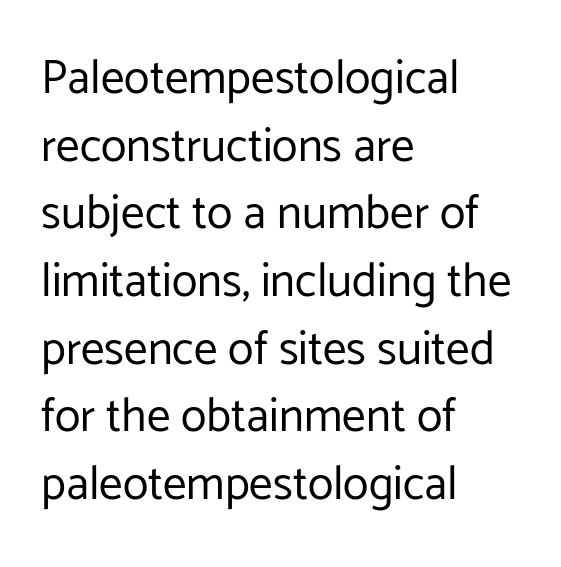
{"serif": "no", "italic": "no", "bold": "no", "weight": "regular", "width": "normal", "stroke_contrast": "low", "x_height": "medium", "monospaced": "no", "underline": "no", "align": "left", "line_spacing": "normal", "line_spacing_ratio": 1.44, "letter_spacing": "normal", "letter_spacing_em": 0.0, "glyph_px": 47}
